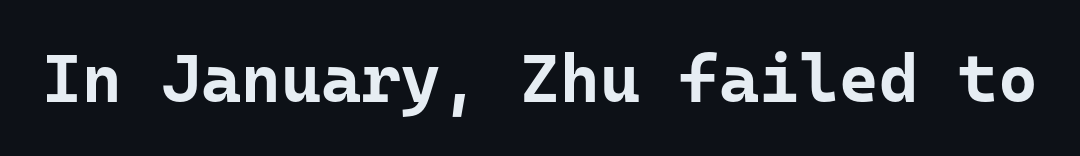
{"serif": "no", "italic": "no", "bold": "yes", "weight": "bold", "width": "normal", "stroke_contrast": "low", "x_height": "medium", "monospaced": "yes", "underline": "no", "letter_spacing": "normal", "letter_spacing_em": 0.0, "glyph_px": 68}
